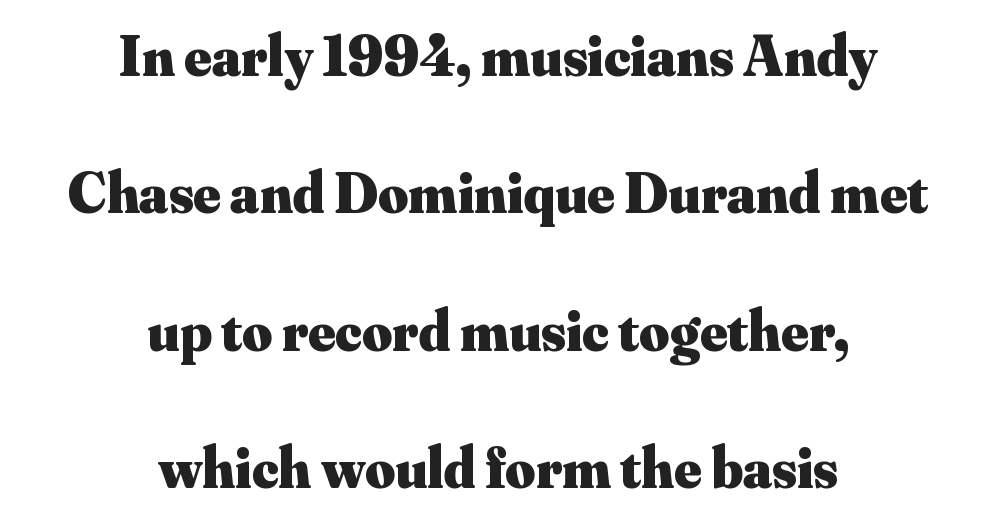
{"serif": "yes", "italic": "no", "bold": "yes", "weight": "heavy", "width": "normal", "stroke_contrast": "medium", "x_height": "small", "monospaced": "no", "underline": "no", "align": "center", "line_spacing": "loose", "line_spacing_ratio": 2.37, "letter_spacing": "normal", "letter_spacing_em": 0.0, "glyph_px": 58}
